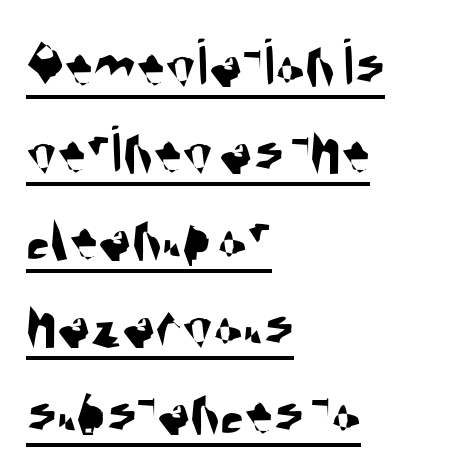
The image shows 69 px condensed sans-serif type; set left-aligned, normal line spacing (1.26x), normal letter spacing, underlined; medium stroke contrast and a large x-height.
